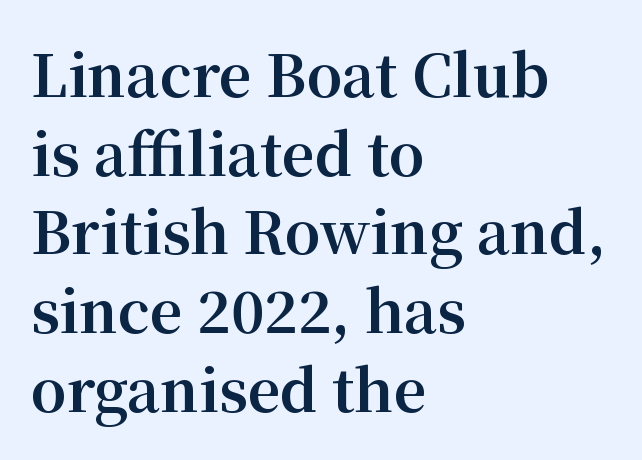
{"serif": "yes", "italic": "no", "bold": "yes", "weight": "bold", "width": "normal", "stroke_contrast": "medium", "x_height": "medium", "monospaced": "no", "underline": "no", "align": "left", "line_spacing": "normal", "line_spacing_ratio": 1.38, "letter_spacing": "normal", "letter_spacing_em": 0.0, "glyph_px": 57}
